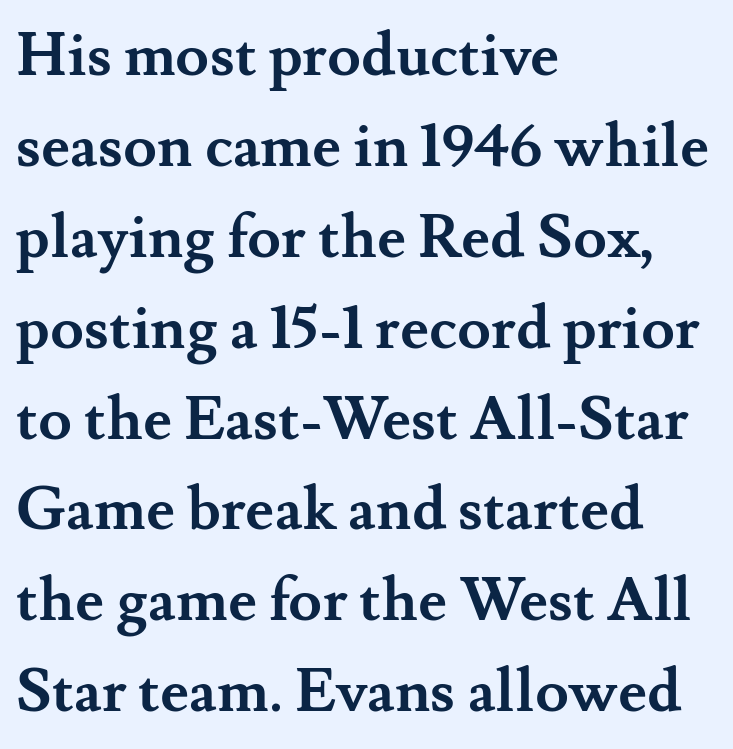
{"serif": "yes", "italic": "no", "bold": "yes", "weight": "semibold", "width": "normal", "stroke_contrast": "medium", "x_height": "small", "monospaced": "no", "underline": "no", "align": "left", "line_spacing": "normal", "line_spacing_ratio": 1.49, "letter_spacing": "normal", "letter_spacing_em": 0.0, "glyph_px": 61}
